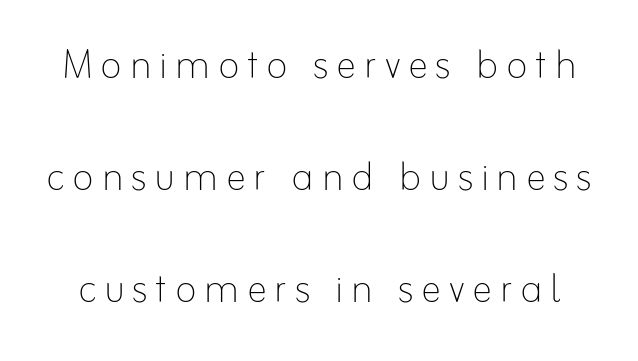
Each letter keeps its own natural width here, so spacing adapts to shape. This sample uses an upright cut, with every glyph sitting square on the baseline. Bold? No — there's no thickening of the strokes. Has an underline been added? It has not. A typesetter would call this leading open, well beyond the default.
